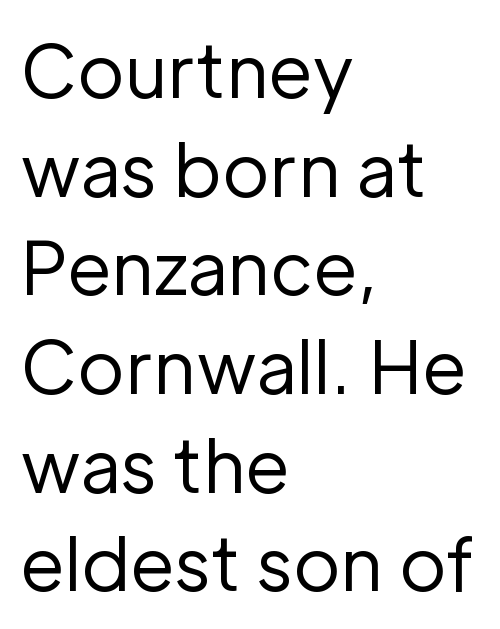
Grotesque or geometric, the face here clearly has no serifs. Here the designer chose a conventional face with non-uniform glyph widths. Letters rest on an invisible, unmarked baseline. Does the leading feel generous? No, just average.
